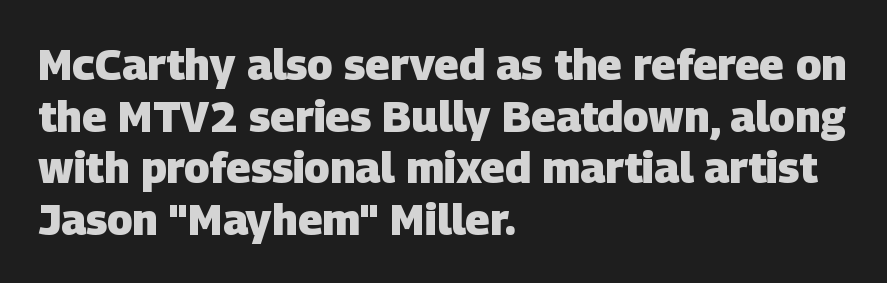
Q: Is the text bold? A: Yes.
Q: Is the typeface a serif or a sans-serif typeface? A: Sans-serif.
Q: Is the text underlined? A: No.
Q: How is the paragraph aligned? A: Left-aligned.
Q: Is the spacing between letters normal or unusually wide? A: Normal.
Q: Width (condensed, normal, or wide)? A: Normal.
Q: Stroke contrast? A: Low.
Q: x-height? A: Large.
Q: Monospaced? A: No.
